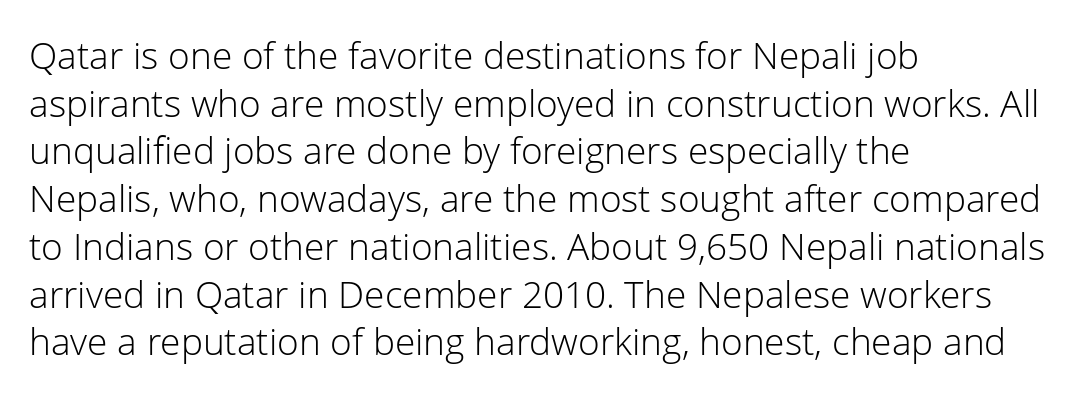
The image shows 37 px light sans-serif type, upright; set left-aligned, normal line spacing (1.29x), normal letter spacing, not underlined; low stroke contrast and a medium x-height.
